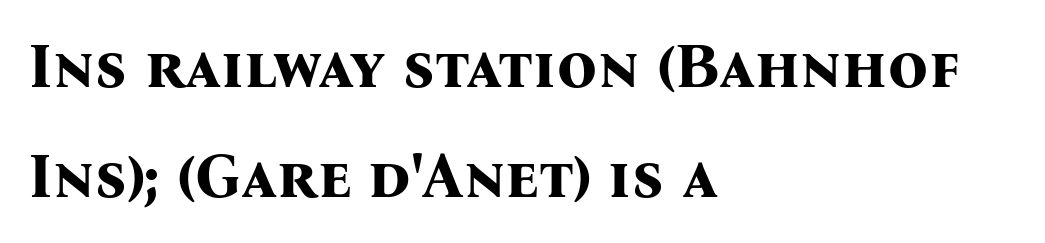
Bold? Absolutely — the strokes are thick and heavy. This sample uses an upright cut, with every glyph sitting square on the baseline. The zone under the glyphs is completely vacant. Compared with typical body copy, the letter spacing here is the same. A classic flush-left, rag-right setting is used for this passage. The rendering uses natural spacing where letterforms have individual widths.
